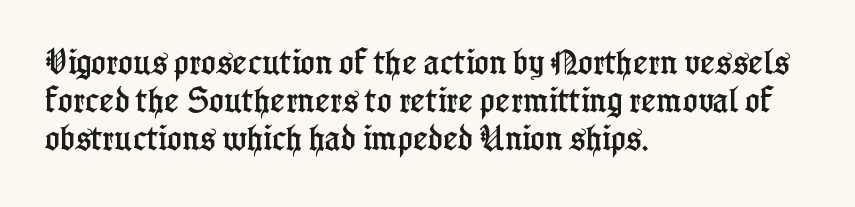
{"serif": "yes", "italic": "no", "width": "condensed", "stroke_contrast": "low", "x_height": "medium", "monospaced": "no", "underline": "no", "align": "left", "line_spacing": "normal", "line_spacing_ratio": 1.36, "letter_spacing": "normal", "letter_spacing_em": 0.0, "glyph_px": 28}
